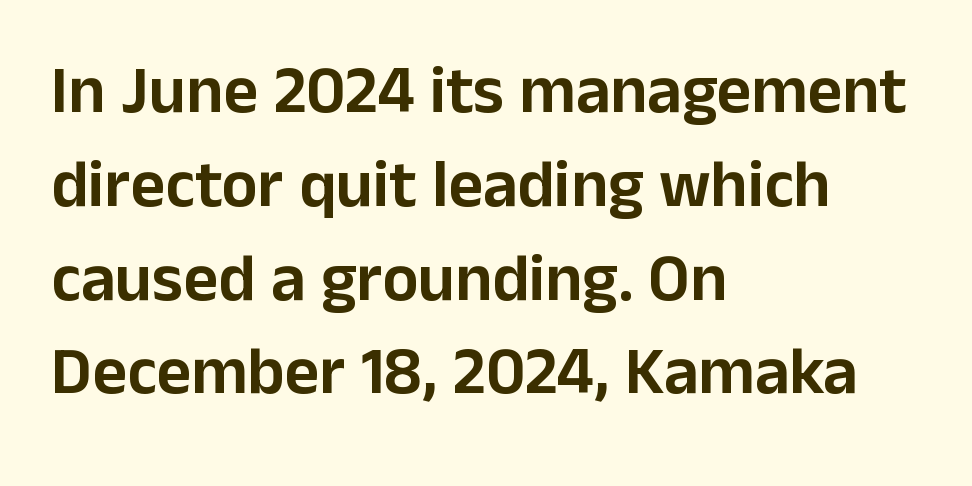
A typesetter would call this zero additional tracking. Is there much room between lines? A standard amount, neither cramped nor airy. You could not count columns in this text — the font is proportionally spaced. The specimen omits any rule beneath the text block's lines. This rendering uses left alignment, leaving the right contour irregular.
